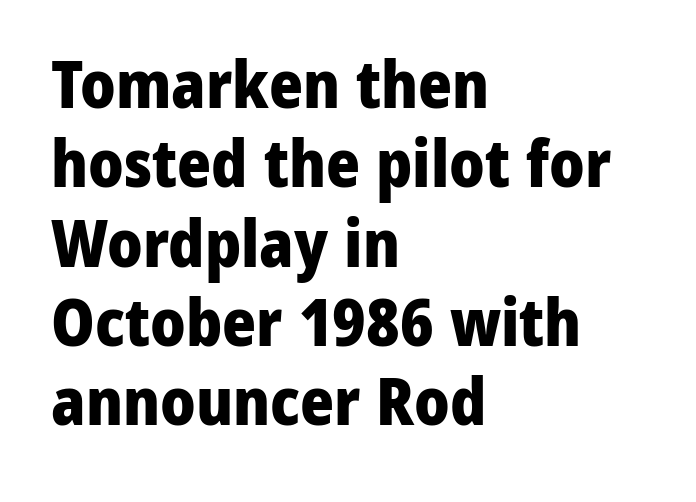
The gaps between neighbouring characters are ordinary and unremarkable. Note the varied advance widths — an 'i' is clearly narrower than an 'm'. I'd describe the lettering as bold — thick and assertive. A sans-serif font was chosen for this passage.
